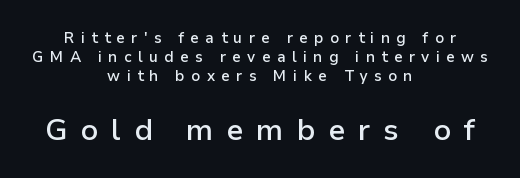
The rendering uses a moderate line-height, typical for paragraphs. Serifs: no, the terminals of the letterforms are clean. The passage is arranged like a title page — every line centered. The following chunk of copy outweighs the initial chunk in type size.
